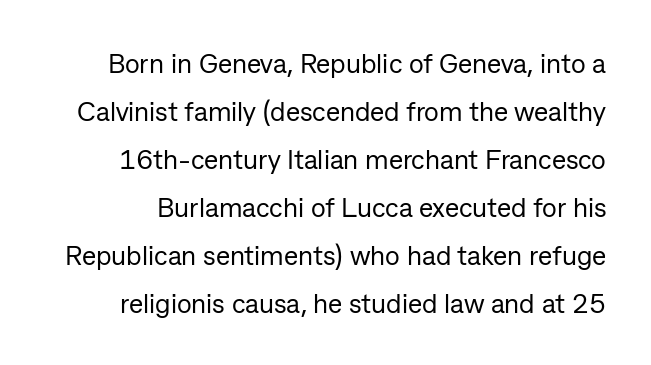
Q: Is the text bold? A: No.
Q: Is the text italic (slanted)? A: No, it is upright.
Q: Is the text underlined? A: No.
Q: Is the spacing between letters normal or unusually wide? A: Normal.
